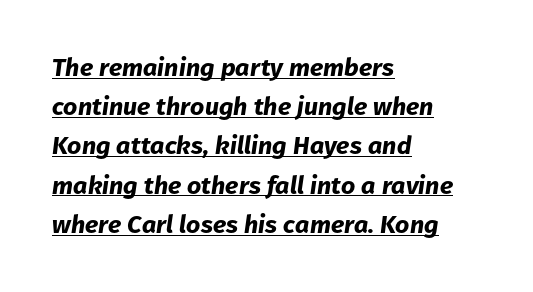
The image shows 25 px bold type, italic (leaning right); set left-aligned, normal line spacing (1.57x), normal letter spacing, underlined.
